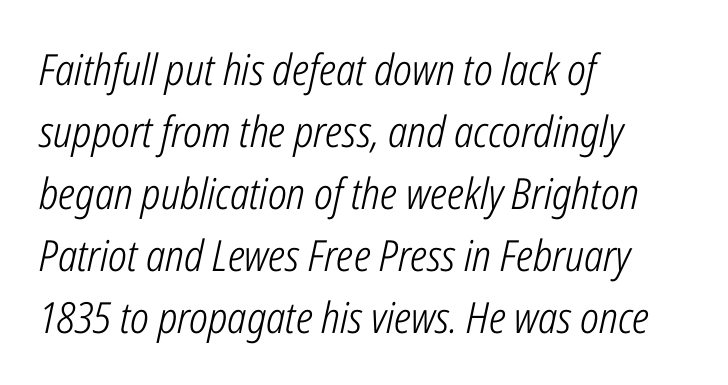
The characters are drawn with everyday or finer stroke widths. Reading down the column, the eye jumps a familiar distance to each next line. Honestly, there is no underline to notice here at all. Nothing unusual about the tracking: characters are spaced as the font intends. An italicized treatment has been applied to the whole sample. The paragraph shown leans on its left margin.
